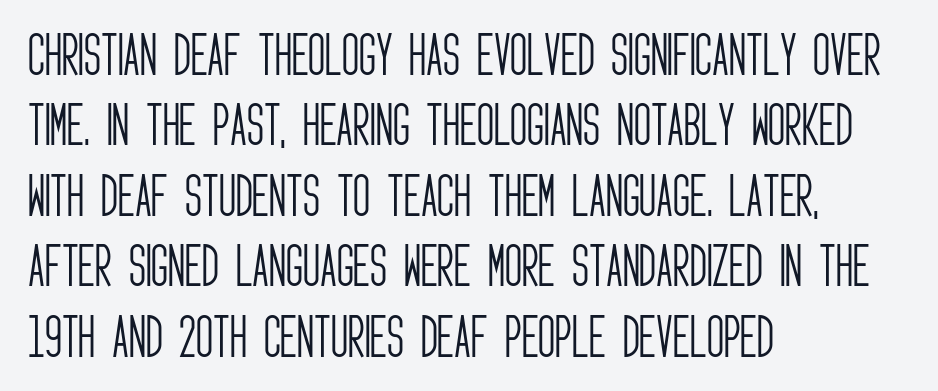
The image shows 47 px light, condensed sans-serif type, upright; set left-aligned, normal line spacing (1.5x), normal letter spacing, not underlined; low stroke contrast and a large x-height.
